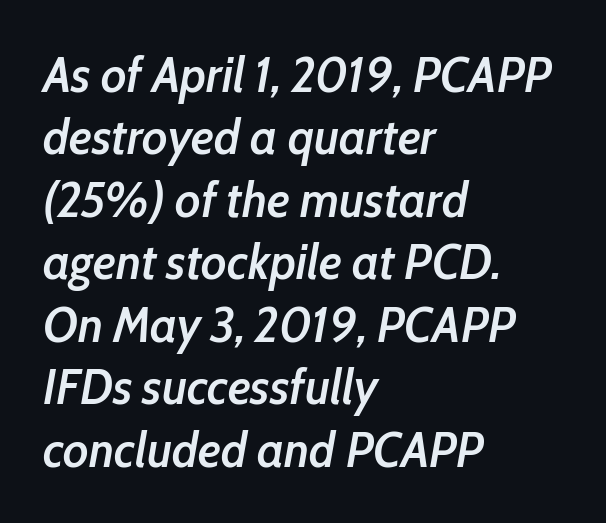
Q: Is the text bold? A: Semi-bold.
Q: Is the text italic (slanted)? A: Yes, it leans right by about 10 degrees.
Q: Is the text underlined? A: No.
Q: How is the paragraph aligned? A: Left-aligned.
Q: Is the spacing between letters normal or unusually wide? A: Normal.
Q: Is the spacing between lines tight, normal or loose? A: Normal.
Q: Width (condensed, normal, or wide)? A: Condensed.
Q: Stroke contrast? A: Low.
Q: x-height? A: Medium.
Q: Monospaced? A: No.
